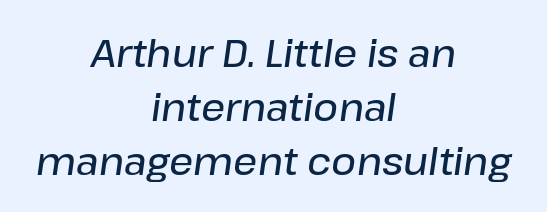
The image shows 38 px semibold type, italic (leaning right); set centered, normal line spacing (1.42x), normal letter spacing, not underlined; low stroke contrast and a medium x-height.
